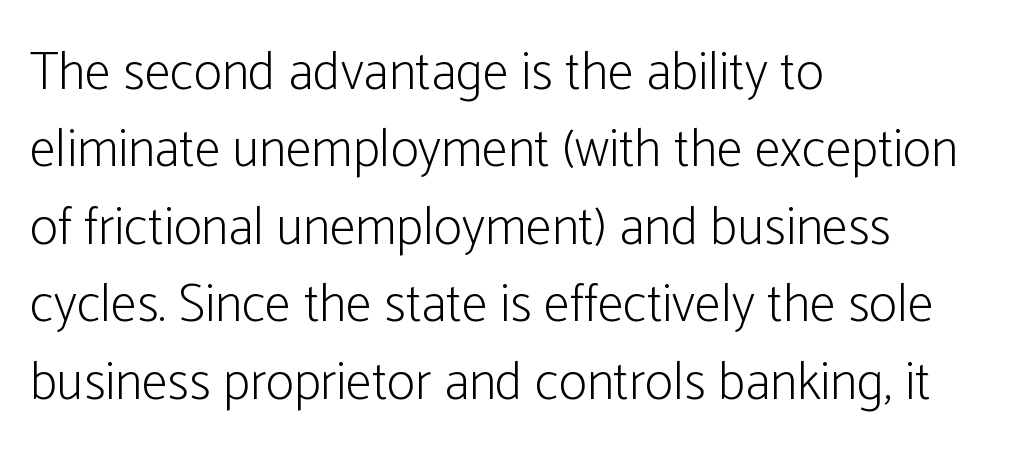
The image shows 53 px light, condensed sans-serif type, upright; set left-aligned, normal line spacing (1.46x), normal letter spacing, not underlined; low stroke contrast and a medium x-height.
